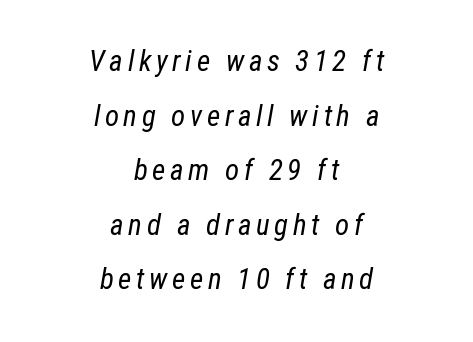
{"italic": "yes", "lean": "right", "slant_degrees": 12, "bold": "no", "weight": "regular", "width": "condensed", "stroke_contrast": "low", "x_height": "medium", "monospaced": "no", "underline": "no", "align": "center", "line_spacing_ratio": 1.88, "glyph_px": 29}
